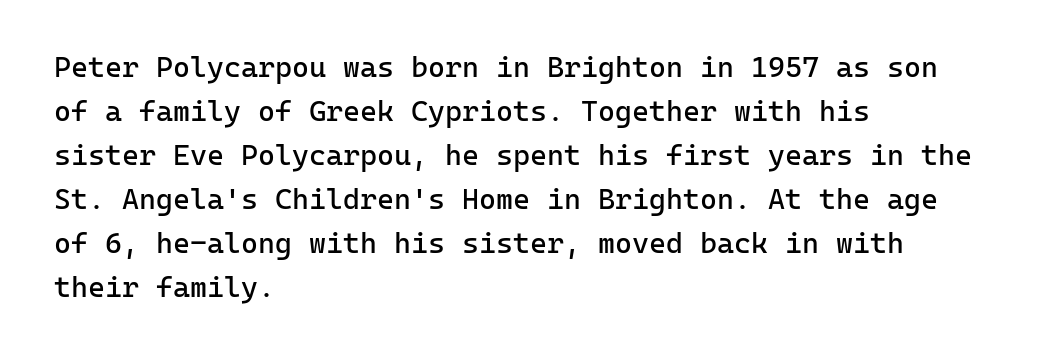
The image shows 29 px regular-weight sans-serif type, upright, monospaced; set left-aligned, normal line spacing (1.52x), normal letter spacing, not underlined; low stroke contrast and a medium x-height.
